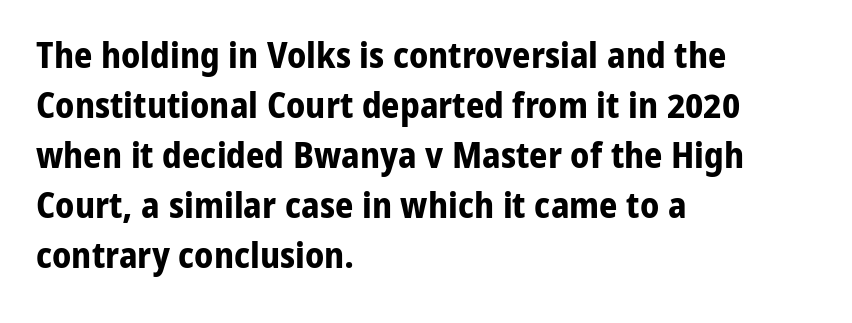
{"serif": "no", "italic": "no", "bold": "yes", "weight": "bold", "width": "normal", "stroke_contrast": "low", "x_height": "medium", "monospaced": "no", "underline": "no", "align": "left", "line_spacing": "normal", "line_spacing_ratio": 1.39, "letter_spacing": "normal", "letter_spacing_em": 0.0, "glyph_px": 36}
